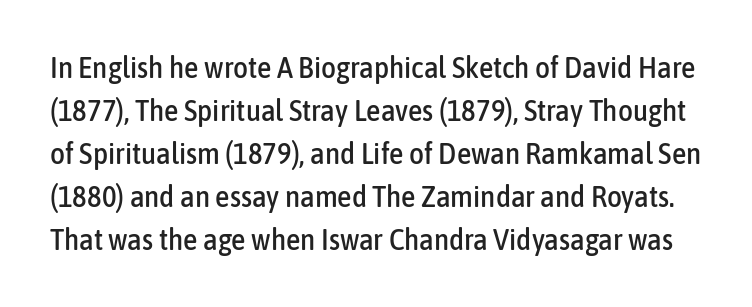
The image shows 29 px condensed sans-serif type, upright; set normal line spacing (1.48x), normal letter spacing, not underlined; low stroke contrast and a medium x-height.
